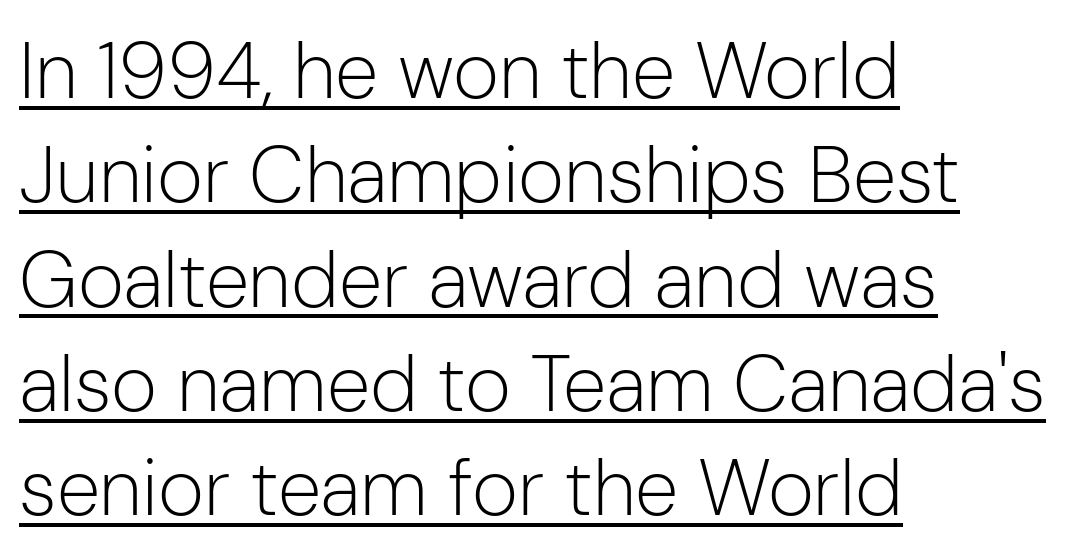
Q: Is the text bold? A: No.
Q: Is the text italic (slanted)? A: No, it is upright.
Q: Is the typeface a serif or a sans-serif typeface? A: Sans-serif.
Q: Is the text underlined? A: Yes.
Q: How is the paragraph aligned? A: Left-aligned.
Q: Is the spacing between letters normal or unusually wide? A: Normal.
Q: Is the spacing between lines tight, normal or loose? A: Normal.
Q: Width (condensed, normal, or wide)? A: Normal.
Q: Stroke contrast? A: Low.
Q: x-height? A: Medium.
Q: Monospaced? A: No.
